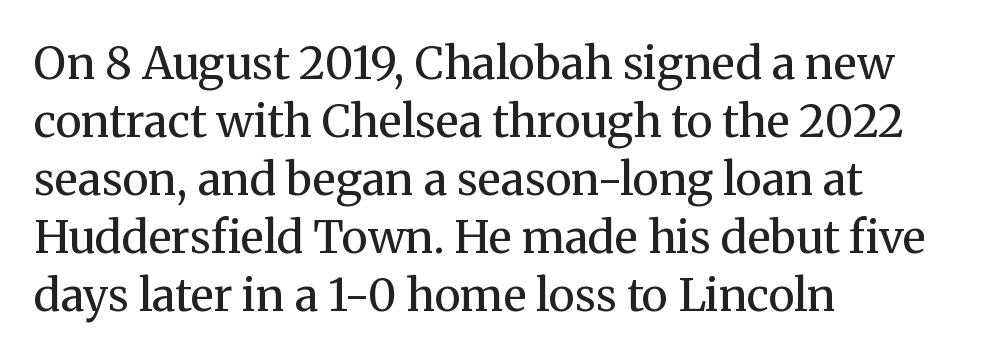
{"serif": "yes", "italic": "no", "bold": "no", "weight": "regular", "width": "normal", "stroke_contrast": "medium", "x_height": "medium", "monospaced": "no", "underline": "no", "align": "left", "line_spacing": "normal", "line_spacing_ratio": 1.29, "letter_spacing": "normal", "letter_spacing_em": 0.0, "glyph_px": 45}
